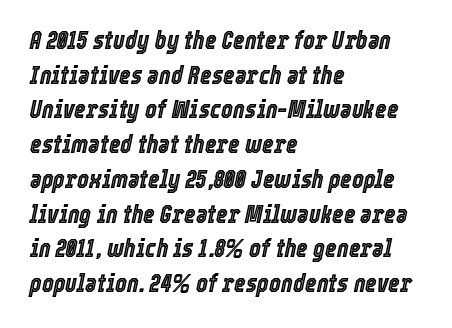
Q: Is the text italic (slanted)? A: Yes, it leans right by about 12 degrees.
Q: Is the text underlined? A: No.
Q: How is the paragraph aligned? A: Left-aligned.
Q: Is the spacing between letters normal or unusually wide? A: Normal.
Q: Is the spacing between lines tight, normal or loose? A: Normal.
